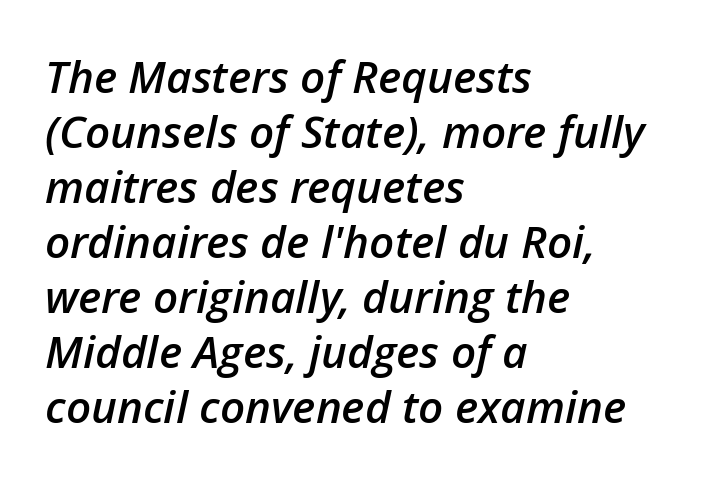
The image shows 44 px semibold type, italic (leaning right); set left-aligned, normal line spacing (1.25x), normal letter spacing, not underlined; low stroke contrast and a medium x-height.
